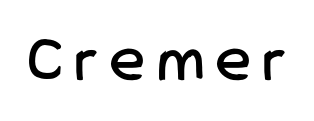
{"serif": "no", "italic": "no", "width": "condensed", "stroke_contrast": "low", "x_height": "medium", "monospaced": "no", "underline": "no", "glyph_px": 66}
